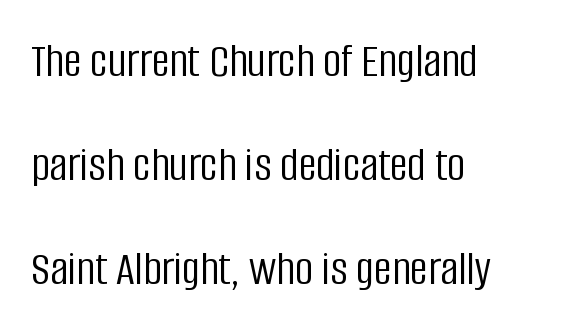
{"serif": "no", "italic": "no", "bold": "no", "weight": "light", "width": "condensed", "stroke_contrast": "low", "x_height": "large", "monospaced": "no", "underline": "no", "align": "left", "line_spacing": "loose", "line_spacing_ratio": 2.08, "letter_spacing": "normal", "letter_spacing_em": 0.0, "glyph_px": 50}
